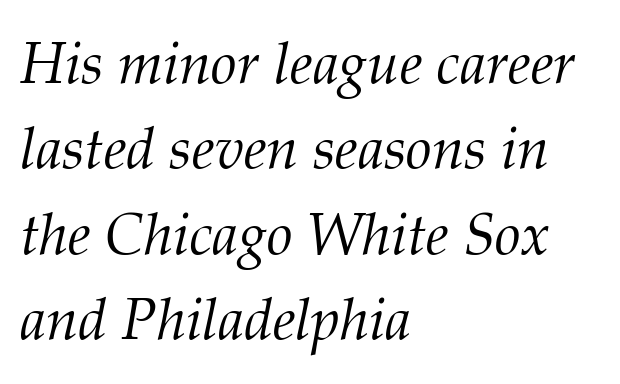
The compositor pushed each line to the left boundary. Compared with typical paragraphs, the rows here are spaced about the same. The typeface has the unassuming heft of standard copy or less. Spacing verdict: proportional, widths tailored to each character. The type is set solid horizontally, with unmodified tracking. Bare-footed words on every line.
